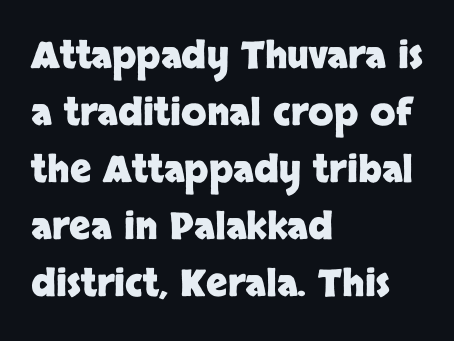
Caption: bold face, heavy strokes. Looks like regular typesetting: each glyph gets only the width it needs. When letters stand straight like this, we call the style roman or upright. Nope, no serifs anywhere on these letters.
